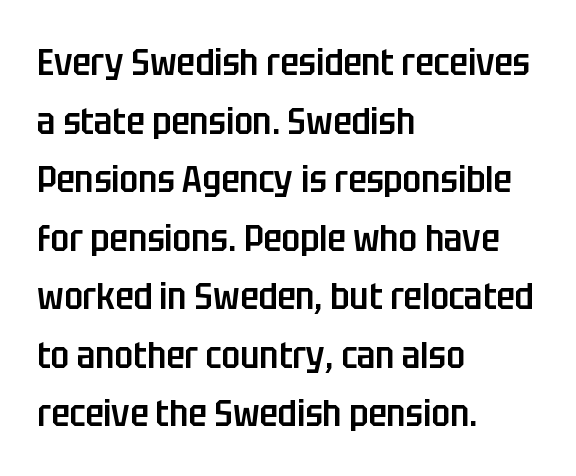
The letters sit at their default tracking, neither squeezed nor spread. Each row of text sits above clean, open space. A typesetter would label this face a sans. Varying glyph widths throughout — classic text-font behaviour. Leftover space on each line is placed entirely after the last word. Compared with typical paragraphs, the rows here are spaced about the same.
